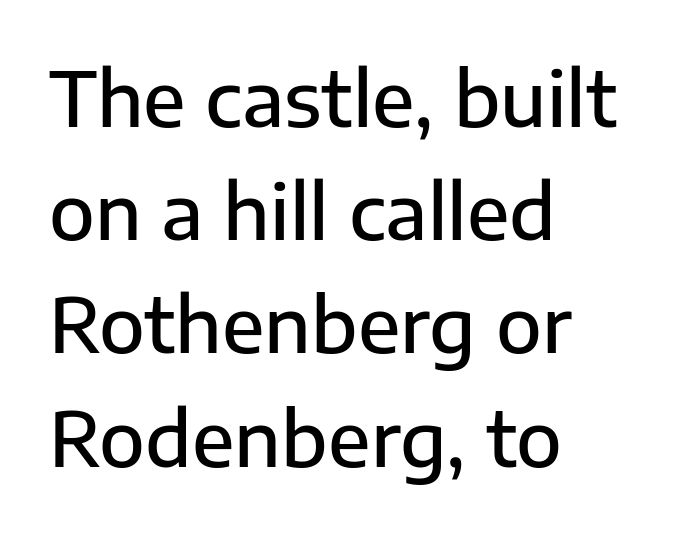
{"serif": "no", "italic": "no", "bold": "semi", "weight": "semibold", "width": "normal", "stroke_contrast": "low", "x_height": "medium", "monospaced": "no", "underline": "no", "align": "left", "line_spacing": "normal", "line_spacing_ratio": 1.51, "letter_spacing": "normal", "letter_spacing_em": 0.0, "glyph_px": 75}
